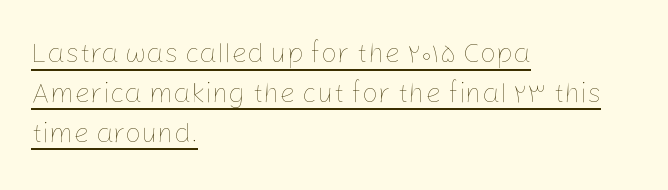
Q: Is the text bold? A: No.
Q: Is the text italic (slanted)? A: No, it is upright.
Q: Is the text underlined? A: Yes.
Q: How is the paragraph aligned? A: Left-aligned.
Q: Is the spacing between letters normal or unusually wide? A: Normal.
Q: Is the spacing between lines tight, normal or loose? A: Normal.
Q: Width (condensed, normal, or wide)? A: Normal.
Q: Stroke contrast? A: Low.
Q: x-height? A: Medium.
Q: Monospaced? A: No.
